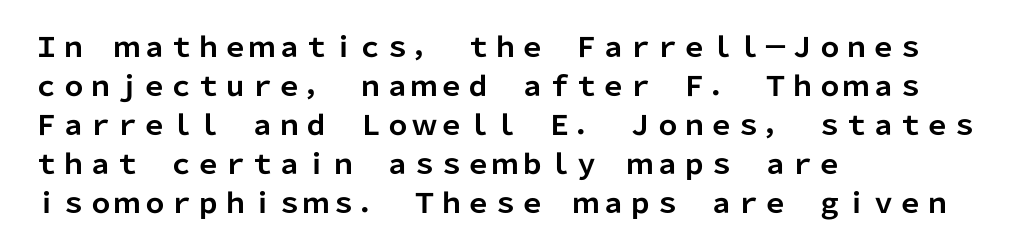
Q: Is the text bold? A: Yes.
Q: Is the text italic (slanted)? A: No, it is upright.
Q: Is the text underlined? A: No.
Q: How is the paragraph aligned? A: Left-aligned.
Q: Is the spacing between letters normal or unusually wide? A: Normal.
Q: Is the spacing between lines tight, normal or loose? A: Normal.
